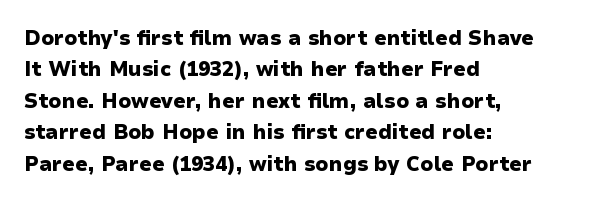
The image shows 20 px bold type, upright; set left-aligned, normal line spacing (1.57x), normal letter spacing, not underlined.
